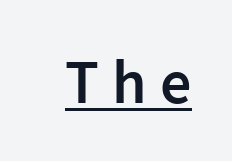
Q: Is the text bold? A: Semi-bold.
Q: Is the text italic (slanted)? A: No, it is upright.
Q: Is the typeface a serif or a sans-serif typeface? A: Sans-serif.
Q: Is the text underlined? A: Yes.
Q: Is the spacing between letters normal or unusually wide? A: Unusually wide.
Q: Width (condensed, normal, or wide)? A: Normal.
Q: Stroke contrast? A: Low.
Q: x-height? A: Medium.
Q: Monospaced? A: No.
